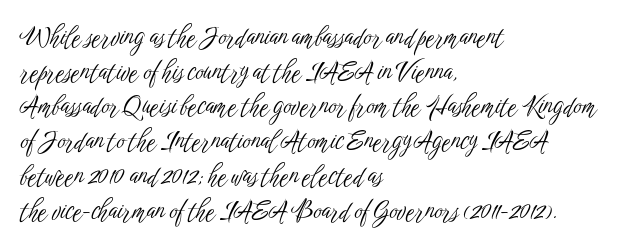
Q: Is the text bold? A: No.
Q: Is the text italic (slanted)? A: Yes.
Q: Is the text underlined? A: No.
Q: How is the paragraph aligned? A: Left-aligned.
Q: Is the spacing between letters normal or unusually wide? A: Normal.
Q: Is the spacing between lines tight, normal or loose? A: Normal.
